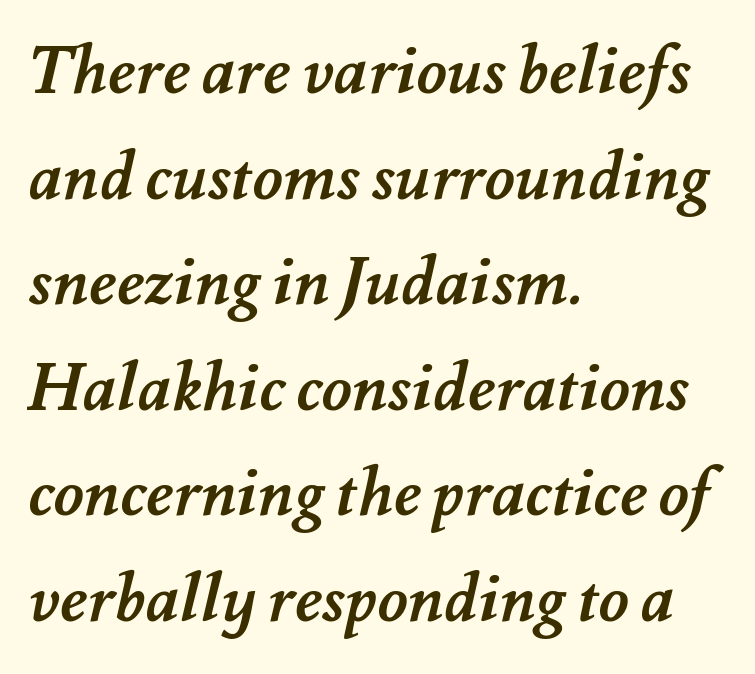
On the weight axis this lands at bold, roughly 700. Check under the words: just untouched page. Normally led — the rows are evenly, conventionally spaced. Note the varied advance widths — an 'i' is clearly narrower than an 'm'.
